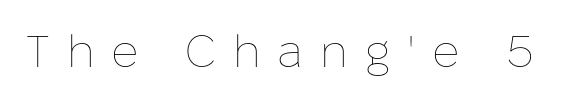
The image shows 45 px thin type, upright; set unusually wide letter spacing (+0.38 em), not underlined; low stroke contrast and a medium x-height.
